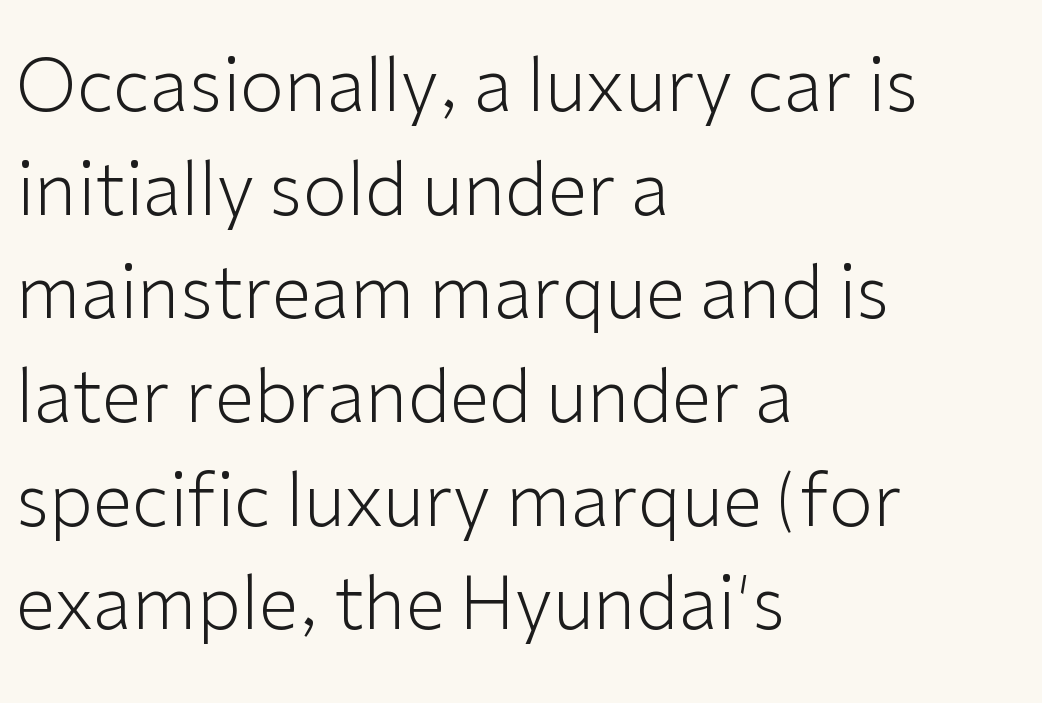
Q: Is the text bold? A: No.
Q: Is the text italic (slanted)? A: No, it is upright.
Q: Is the typeface a serif or a sans-serif typeface? A: Sans-serif.
Q: Is the text underlined? A: No.
Q: How is the paragraph aligned? A: Left-aligned.
Q: Is the spacing between letters normal or unusually wide? A: Normal.
Q: Is the spacing between lines tight, normal or loose? A: Normal.
Q: Width (condensed, normal, or wide)? A: Normal.
Q: Stroke contrast? A: Low.
Q: x-height? A: Medium.
Q: Monospaced? A: No.
